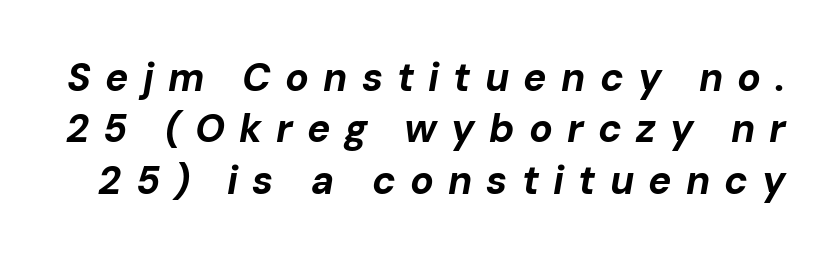
{"italic": "yes", "lean": "right", "slant_degrees": 10, "bold": "yes", "weight": "bold", "width": "normal", "stroke_contrast": "low", "x_height": "medium", "monospaced": "no", "underline": "no", "line_spacing": "normal", "line_spacing_ratio": 1.32, "letter_spacing": "wide", "letter_spacing_em": 0.36, "glyph_px": 39}
